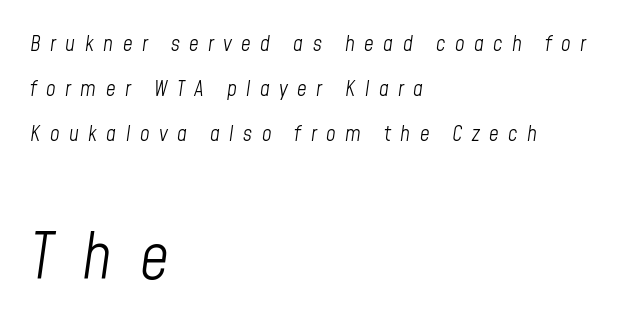
The image shows 63 px light, condensed type, italic (leaning right); set left-aligned, loose line spacing (2.15x), unusually wide letter spacing (+0.45 em), not underlined; the second (bottom) block is 3.0x larger; low stroke contrast and a medium x-height.
